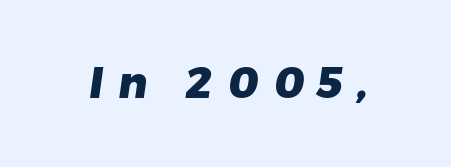
The image shows 43 px heavy sans-serif type; set unusually wide letter spacing (+0.35 em), not underlined; low stroke contrast and a medium x-height.
